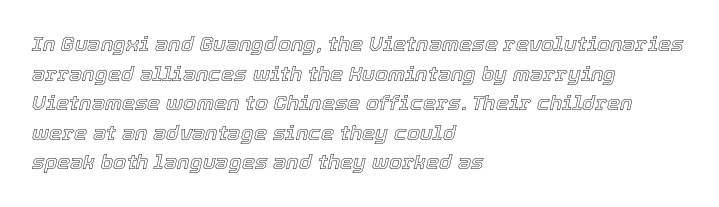
The image shows 21 px text type, italic (leaning right); set left-aligned, normal line spacing (1.41x), normal letter spacing, not underlined.
